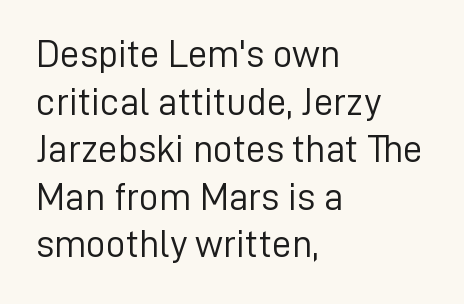
The image shows 39 px light sans-serif type, upright; set left-aligned, line spacing 1.22x, normal letter spacing, not underlined; low stroke contrast and a medium x-height.
